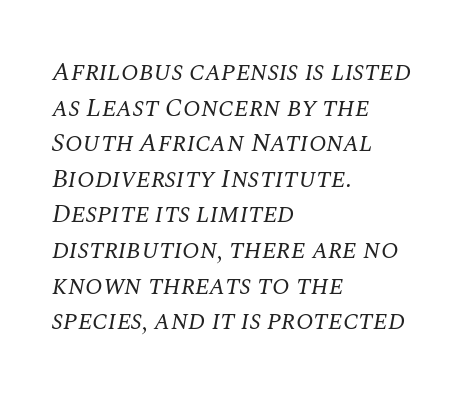
The letters look calm and open, with moderate or lighter stems. Each line starts at the same left margin while the right side varies. You could call the tracking neutral — neither tight nor loose. The string is rendered with underlining switched off. Yep, that's italic — everything's leaning.
